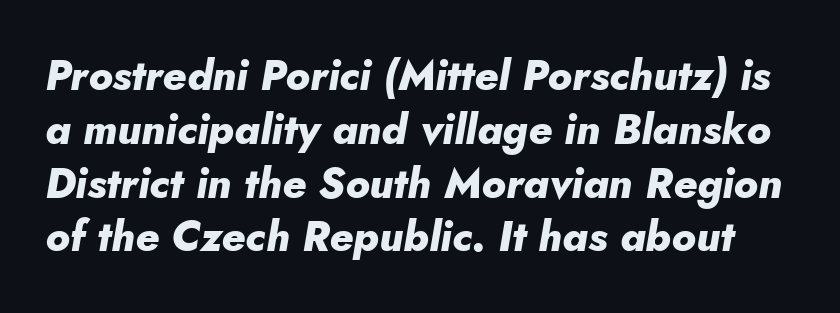
{"italic": "yes", "lean": "right", "slant_degrees": 5, "bold": "yes", "weight": "heavy", "width": "normal", "stroke_contrast": "low", "x_height": "small", "monospaced": "no", "underline": "no", "line_spacing": "normal", "line_spacing_ratio": 1.28, "letter_spacing": "normal", "letter_spacing_em": 0.0, "glyph_px": 42}
